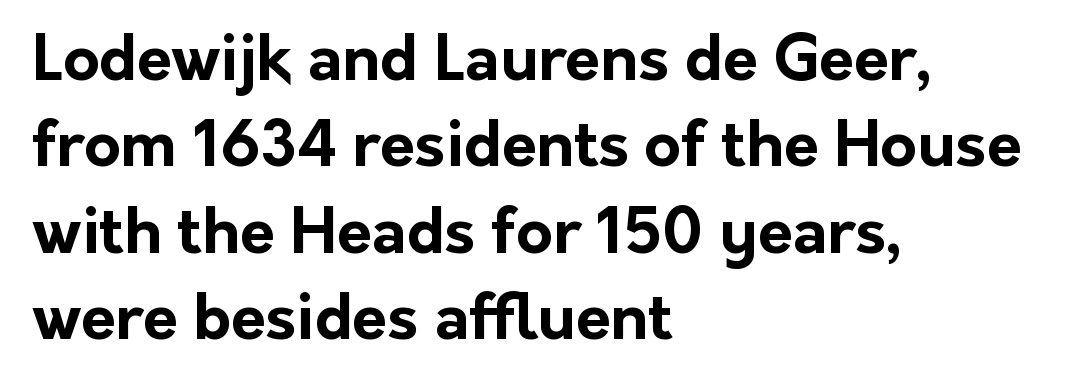
The image shows 63 px bold sans-serif type, upright; set left-aligned, normal line spacing (1.37x), normal letter spacing, not underlined; low stroke contrast and a medium x-height.
